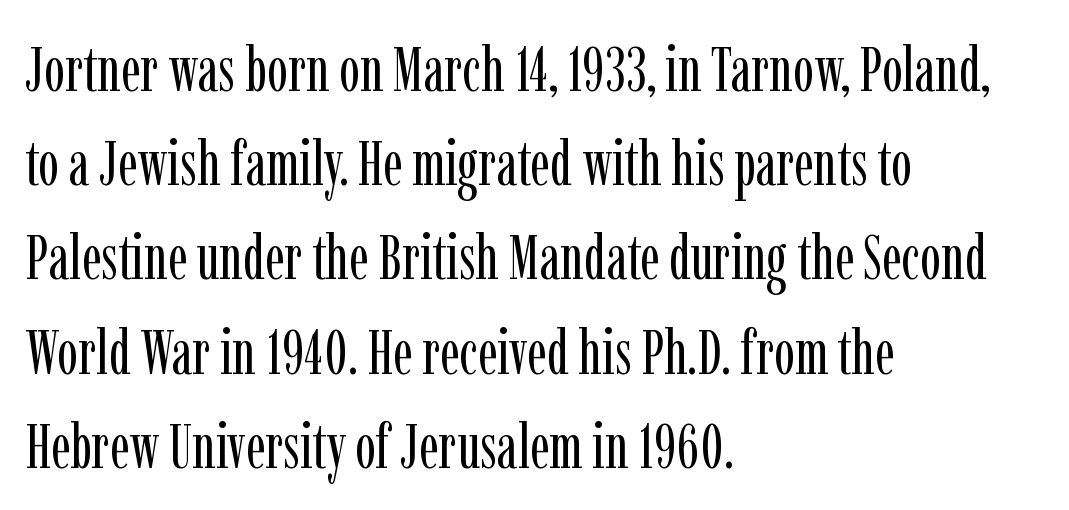
Nope, not italic — everything's standing straight. Leftover space on each line is placed entirely after the last word. A light-to-regular cut is what we see here. The block of text has a typical density, with ordinary space between rows.
